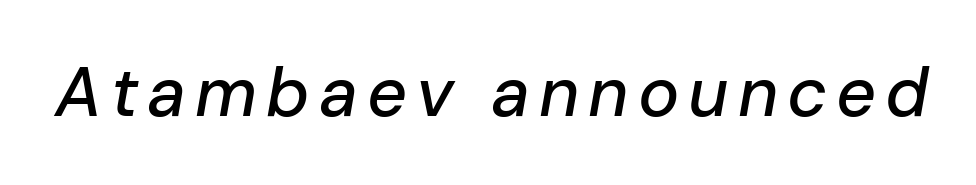
The image shows 69 px text type, italic (leaning right); set not underlined; low stroke contrast and a medium x-height.
